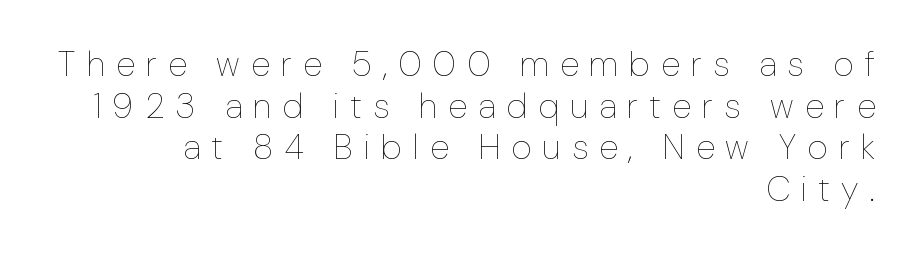
Q: Is the text bold? A: No.
Q: Is the text italic (slanted)? A: No, it is upright.
Q: Is the text underlined? A: No.
Q: How is the paragraph aligned? A: Right-aligned.
Q: Is the spacing between letters normal or unusually wide? A: Unusually wide.
Q: Width (condensed, normal, or wide)? A: Normal.
Q: Stroke contrast? A: Low.
Q: x-height? A: Medium.
Q: Monospaced? A: No.
